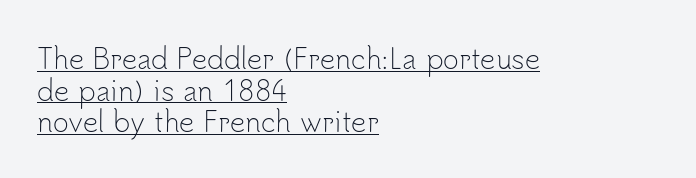
The image shows 27 px text type, upright; set left-aligned, line spacing 1.17x, normal letter spacing, underlined.
